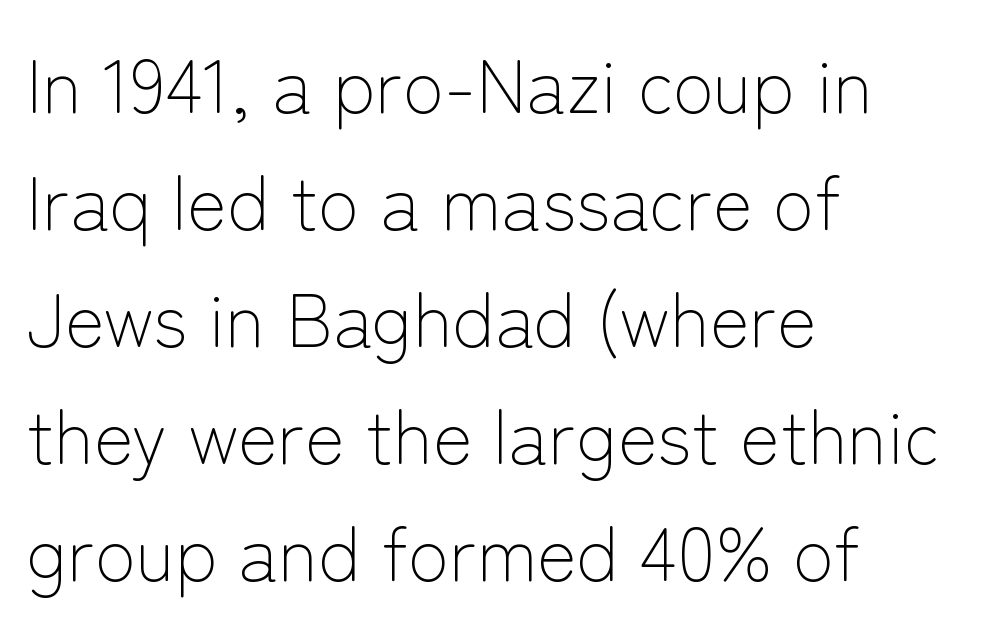
The image shows 75 px light sans-serif type, upright; set left-aligned, normal line spacing (1.56x), normal letter spacing, not underlined; low stroke contrast and a medium x-height.
